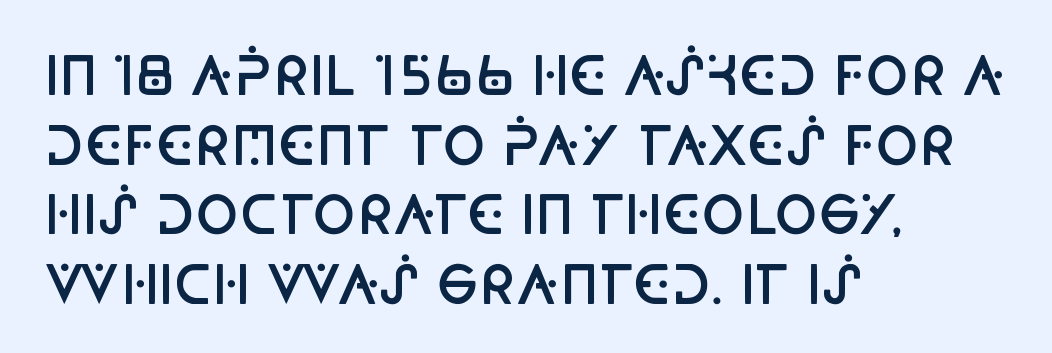
Q: Is the text bold? A: Semi-bold.
Q: Is the text italic (slanted)? A: No, it is upright.
Q: Is the typeface a serif or a sans-serif typeface? A: Sans-serif.
Q: Is the text underlined? A: No.
Q: How is the paragraph aligned? A: Left-aligned.
Q: Is the spacing between letters normal or unusually wide? A: Normal.
Q: Is the spacing between lines tight, normal or loose? A: Normal.
Q: Width (condensed, normal, or wide)? A: Condensed.
Q: Stroke contrast? A: Low.
Q: x-height? A: Large.
Q: Monospaced? A: No.
